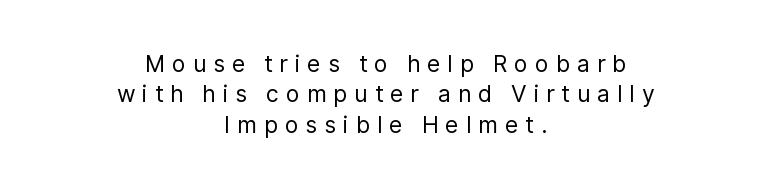
The image shows 23 px text type, upright; set centered, normal line spacing (1.32x), unusually wide letter spacing (+0.3 em), not underlined.
